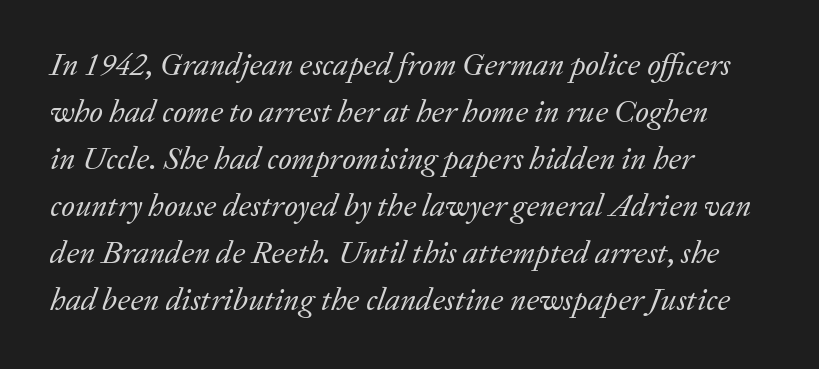
Italic? Definitely — the glyphs are oblique. Every row of glyphs begins at an identical x-position on the left. Observe the ordinary spacing: letters are neighbours, not strangers. Does the type have serifs? Yes, each stem ends in a small foot. Evenly set lines give the paragraph a standard silhouette.
